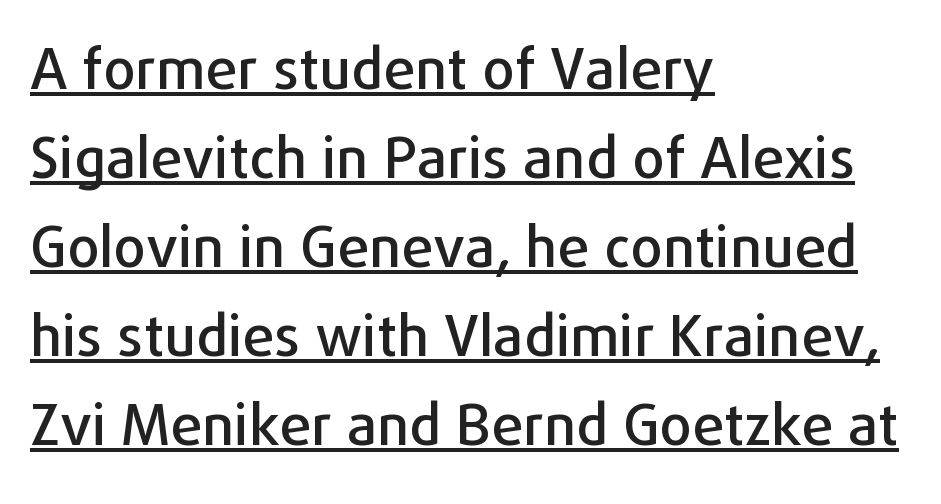
Q: Is the text italic (slanted)? A: No, it is upright.
Q: Is the typeface a serif or a sans-serif typeface? A: Sans-serif.
Q: Is the text underlined? A: Yes.
Q: How is the paragraph aligned? A: Left-aligned.
Q: Is the spacing between letters normal or unusually wide? A: Normal.
Q: Is the spacing between lines tight, normal or loose? A: Normal.
Q: Width (condensed, normal, or wide)? A: Normal.
Q: Stroke contrast? A: Low.
Q: x-height? A: Medium.
Q: Monospaced? A: No.
